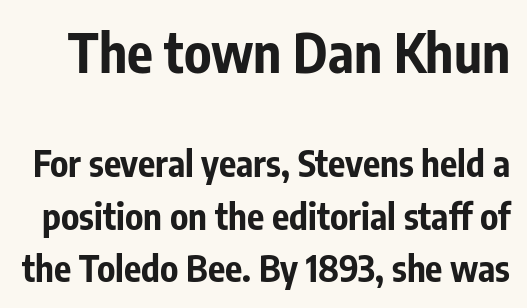
A typesetter would mark this as roman, not italic. Visually, the top section dominates because its glyphs are scaled up. Regarding leading, the lines here are spaced in the standard way. Observe the absence of serifs on each vertical stroke in this sample. Varying glyph widths throughout — classic text-font behaviour. Descenders are the only things crossing below the line.
